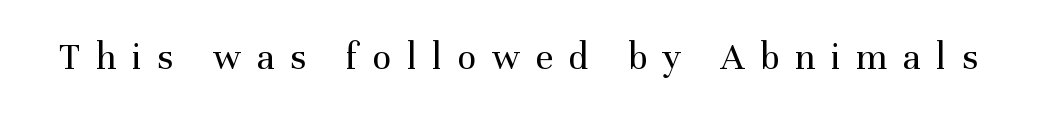
Is this a fixed-width face? No — the glyphs have proportional, varying widths. Regarding serifs, this sample has them. No italicization has been applied; the sample stays upright. There is plenty of visible air inserted between adjacent glyphs. Stems and bowls with no extra thickness — not bold. The space beneath each line is pristine and unruled.
